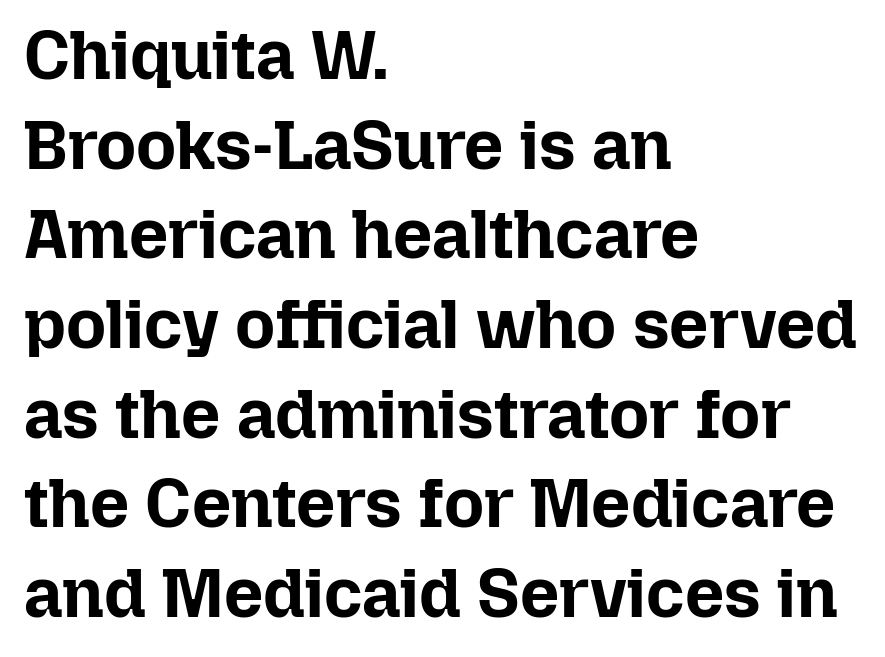
Q: Is the text bold? A: Yes.
Q: Is the text italic (slanted)? A: No, it is upright.
Q: Is the text underlined? A: No.
Q: How is the paragraph aligned? A: Left-aligned.
Q: Is the spacing between letters normal or unusually wide? A: Normal.
Q: Is the spacing between lines tight, normal or loose? A: Normal.
Q: Width (condensed, normal, or wide)? A: Normal.
Q: Stroke contrast? A: Low.
Q: x-height? A: Medium.
Q: Monospaced? A: No.
